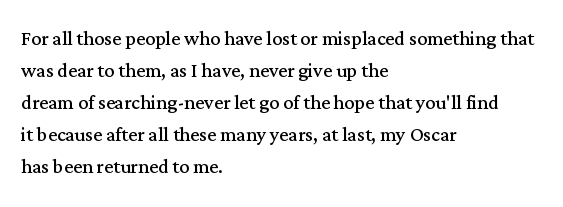
Q: Is the text bold? A: No.
Q: Is the text italic (slanted)? A: No, it is upright.
Q: Is the text underlined? A: No.
Q: How is the paragraph aligned? A: Left-aligned.
Q: Is the spacing between letters normal or unusually wide? A: Normal.
Q: Is the spacing between lines tight, normal or loose? A: Normal.
